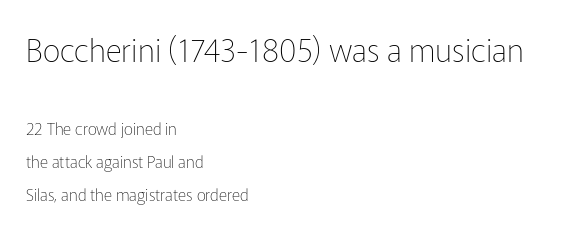
Style check: upright. A typesetter would call this proportional, since set widths differ per character. Unbolded letterforms with no extra heft. Note: no serifs on the glyphs.
